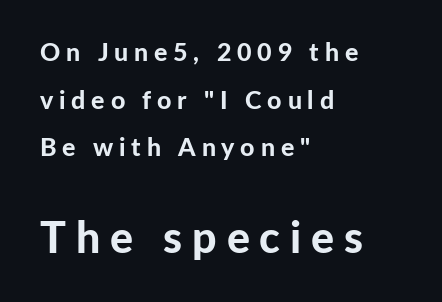
These lines stack with their left ends in a neat column. Weight: bold. Observe the wide spacing: letters keep a clear distance from each other. This sample has the flowing, uneven cadence of proportional lettering. The emphasis by scale lands on block number two, below. The passage shown stacks its lines with a broad gap.
